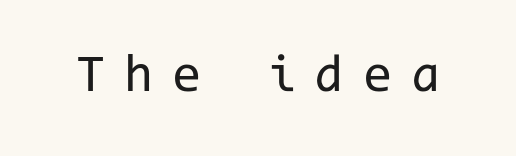
The glyphs are unaccompanied by any horizontal stroke below them. Posture: vertical. Glyph-to-glyph distance is far greater than everyday printed text. Unlike a traditional serif, this face leaves its strokes unadorned. Unbolded letterforms with no extra heft. Every character here occupies the same horizontal width, giving the sample a typewriter-like rhythm.
